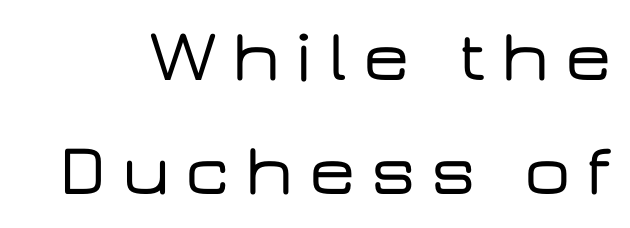
{"serif": "no", "italic": "no", "width": "wide", "stroke_contrast": "low", "x_height": "medium", "monospaced": "no", "underline": "no", "line_spacing": "normal", "line_spacing_ratio": 1.56, "letter_spacing": "wide", "letter_spacing_em": 0.21, "glyph_px": 73}
